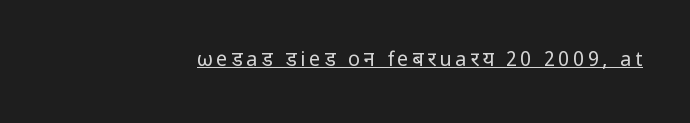
{"italic": "no", "bold": "no", "underline": "yes", "align": "right", "glyph_px": 20}
